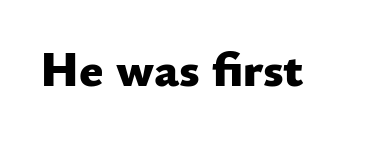
{"serif": "no", "italic": "no", "bold": "yes", "weight": "heavy", "width": "normal", "stroke_contrast": "low", "x_height": "small", "monospaced": "no", "underline": "no", "letter_spacing": "normal", "letter_spacing_em": 0.0, "glyph_px": 50}
